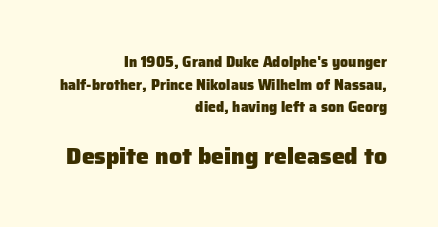
The image shows 23 px bold type, upright; set right-aligned, normal line spacing (1.61x), normal letter spacing, not underlined; the second (bottom) block is 1.64x larger.
